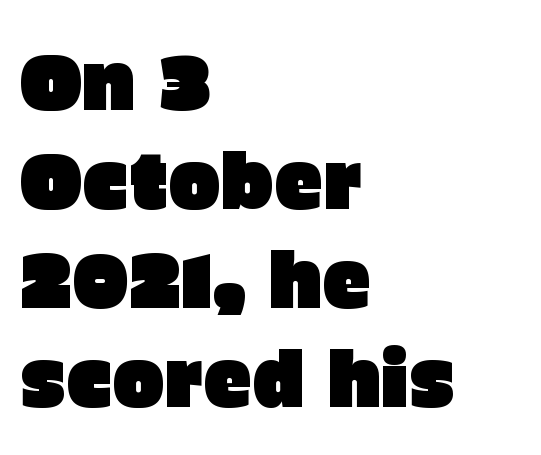
{"serif": "no", "italic": "no", "width": "normal", "stroke_contrast": "low", "x_height": "large", "monospaced": "no", "underline": "no", "align": "left", "line_spacing": "normal", "line_spacing_ratio": 1.27, "letter_spacing": "normal", "letter_spacing_em": 0.0, "glyph_px": 78}
